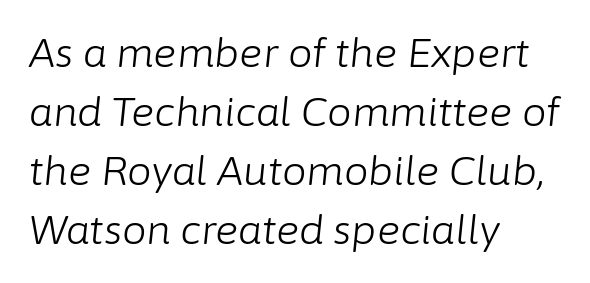
{"italic": "yes", "lean": "right", "slant_degrees": 6, "bold": "no", "weight": "light", "width": "normal", "stroke_contrast": "low", "x_height": "medium", "monospaced": "no", "underline": "no", "align": "left", "line_spacing": "normal", "line_spacing_ratio": 1.51, "letter_spacing": "normal", "letter_spacing_em": 0.0, "glyph_px": 39}
